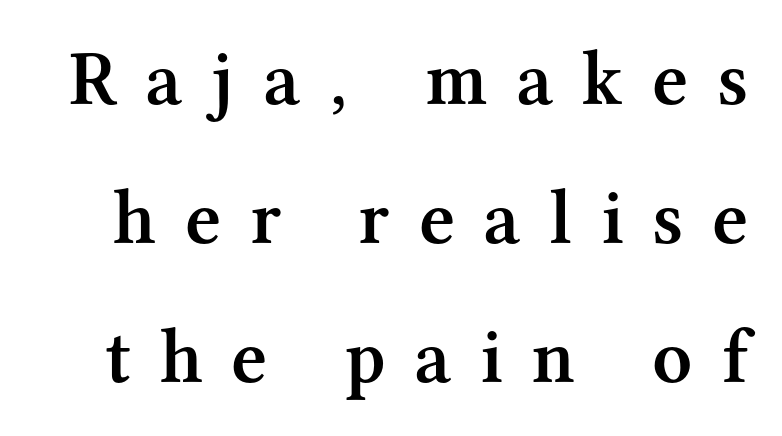
The image shows 78 px semibold serif type, upright; set line spacing 1.78x, unusually wide letter spacing (+0.37 em), not underlined; medium stroke contrast and a medium x-height.
